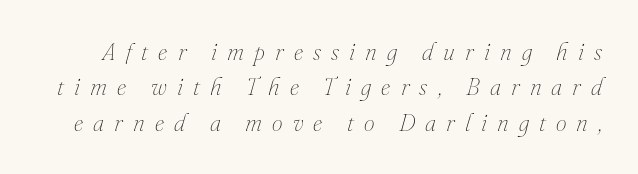
The glyphs look as if they've been sheared to an angle. Any mark beneath the type? The region is blank. Whoever set this chose a conventional vertical rhythm. Characters follow at a spacing far wider than the type designer built in. The face looks like a standard text weight, possibly lighter.
